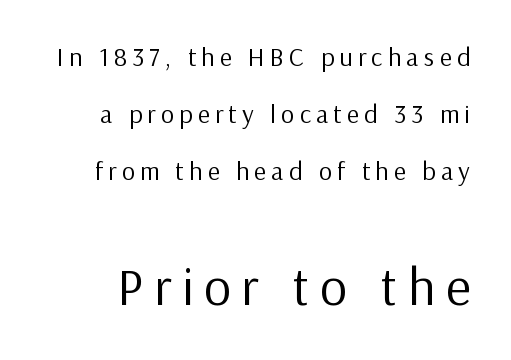
Vertical strokes here are truly vertical. This sample uses a sans-serif face. Compared with a typical body face, this is equally light or lighter still. The designer dialed line spacing up above the default. Underlining? Definitely not there.
